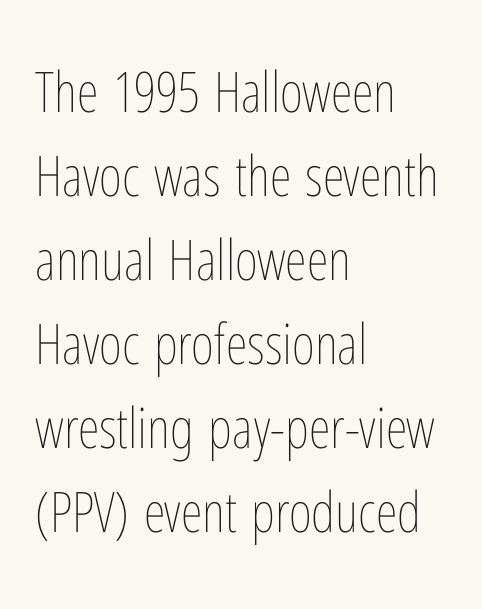
Decoration check: the copy has no underline. You could not count columns in this text — the font is proportionally spaced. Stems and bowls with no extra thickness — not bold. Do the letters lean? They stand straight. In terms of leading, this rendering sits right in the middle.
